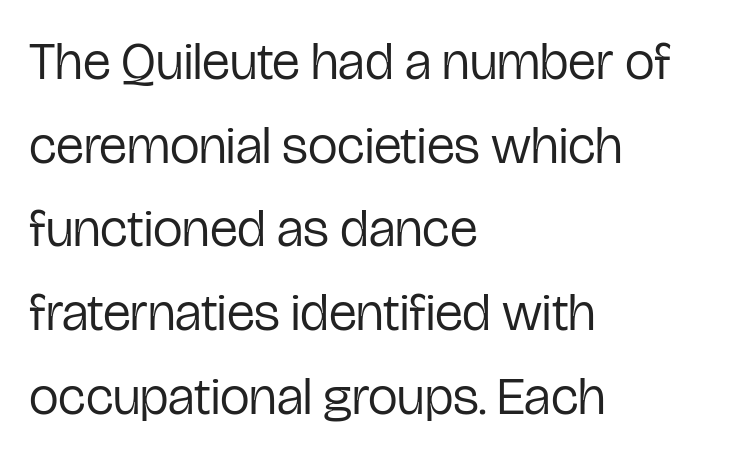
Q: Is the text bold? A: No.
Q: Is the text italic (slanted)? A: No, it is upright.
Q: Is the typeface a serif or a sans-serif typeface? A: Sans-serif.
Q: Is the text underlined? A: No.
Q: How is the paragraph aligned? A: Left-aligned.
Q: Is the spacing between letters normal or unusually wide? A: Normal.
Q: Is the spacing between lines tight, normal or loose? A: Normal.
Q: Width (condensed, normal, or wide)? A: Condensed.
Q: Stroke contrast? A: Low.
Q: x-height? A: Medium.
Q: Monospaced? A: No.
